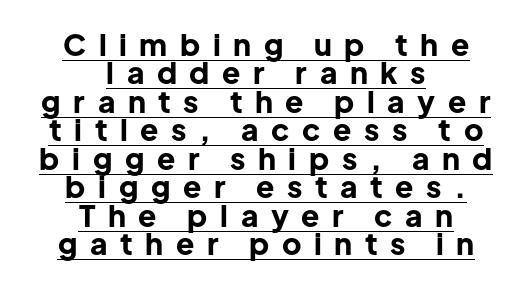
Regarding leading, the lines here are crowded together. Stroke terminals: plain, sans-serif. Caption: lettering with a line underneath. Each letter keeps its own natural width here, so spacing adapts to shape. Italic? Not at all — the glyphs are vertical.
